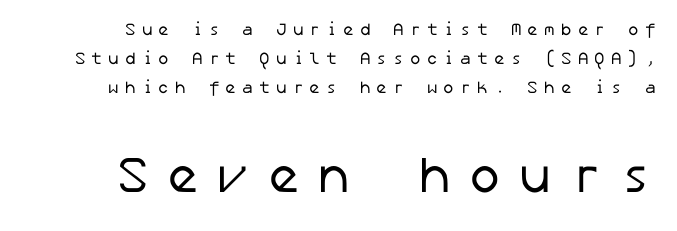
{"serif": "no", "bold": "no", "weight": "regular", "width": "normal", "stroke_contrast": "low", "x_height": "medium", "underline": "no", "align": "right", "line_spacing_ratio": 1.71, "letter_spacing": "wide", "letter_spacing_em": 0.32, "larger_block": "second", "size_ratio": 3.0, "glyph_px": 51}
